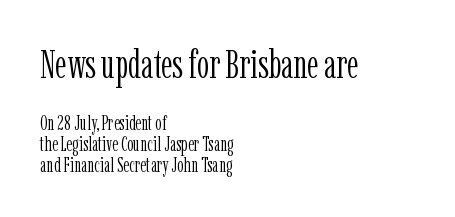
The image shows 39 px light, condensed serif type, upright; set left-aligned, tight line spacing (1.03x), normal letter spacing, not underlined; the first (top) block is 1.95x larger; low stroke contrast and a medium x-height.
